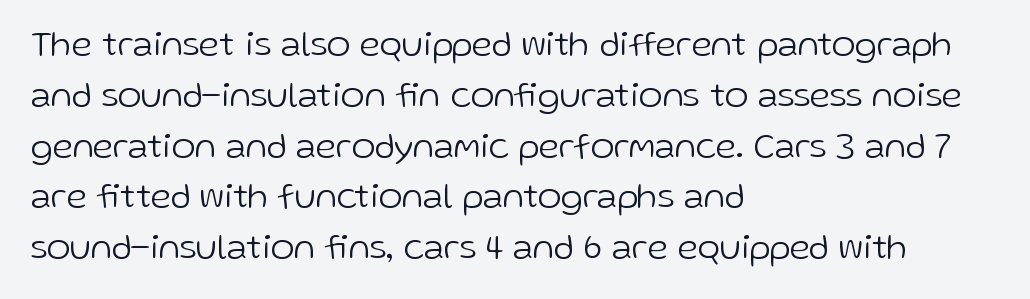
{"serif": "no", "italic": "no", "bold": "no", "weight": "light", "width": "normal", "stroke_contrast": "low", "x_height": "medium", "monospaced": "no", "underline": "no", "align": "left", "line_spacing": "normal", "line_spacing_ratio": 1.41, "letter_spacing": "normal", "letter_spacing_em": 0.0, "glyph_px": 36}
